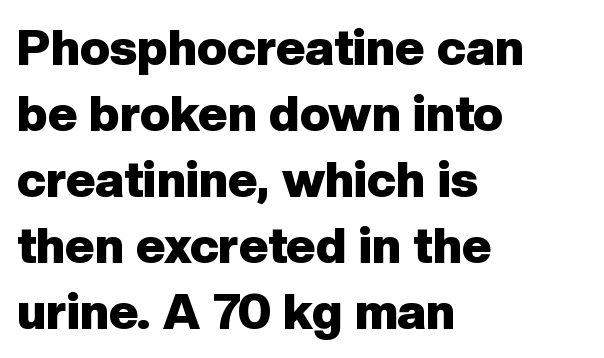
The image shows 50 px heavy sans-serif type, upright; set left-aligned, normal line spacing (1.32x), normal letter spacing, not underlined; low stroke contrast and a medium x-height.
